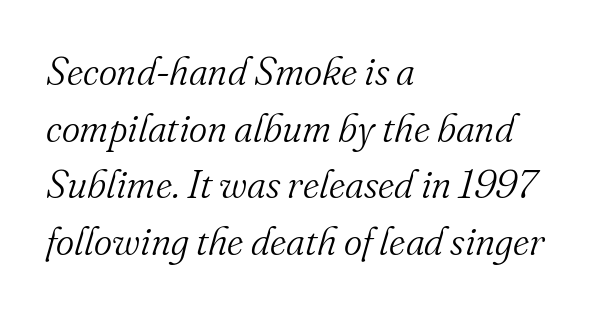
Reading down the column, the eye jumps a familiar distance to each next line. Slanted lettering throughout. These lines are set flush left with a ragged right edge. No word sits above an underline.
